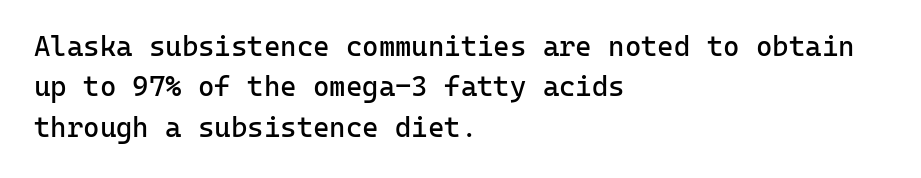
The specimen reads as upright at a glance. Notice how descenders clear the ascenders below comfortably — that's standard leading. Notice how the passage keeps a crisp vertical edge on the left only. The font is comparable to plain body text, perhaps lighter. Is this a fixed-width face? Yes — each glyph sits in an identical cell.
